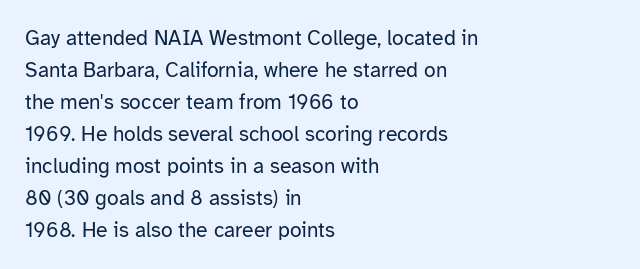
Vertical strokes here are truly vertical. The paragraph has a hard left edge and a soft right edge. The rendering uses a moderate line-height, typical for paragraphs. The cut favours lightness, reaching ordinary text weight at its darkest.
